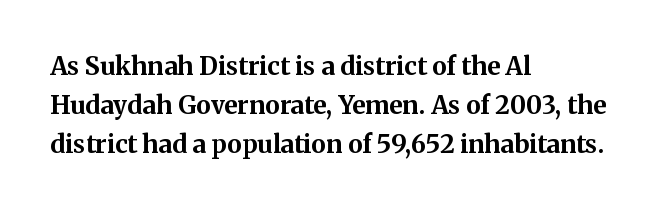
Q: Is the text bold? A: Yes.
Q: Is the text italic (slanted)? A: No, it is upright.
Q: Is the text underlined? A: No.
Q: How is the paragraph aligned? A: Left-aligned.
Q: Is the spacing between letters normal or unusually wide? A: Normal.
Q: Is the spacing between lines tight, normal or loose? A: Normal.
